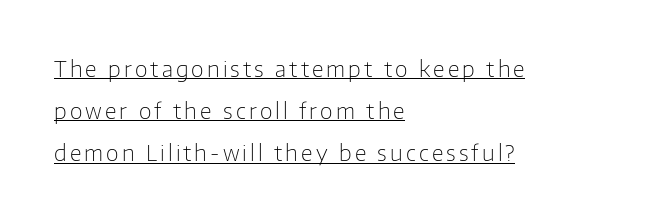
{"italic": "no", "bold": "no", "underline": "yes", "align": "left", "line_spacing": "loose", "line_spacing_ratio": 1.92, "glyph_px": 22}
